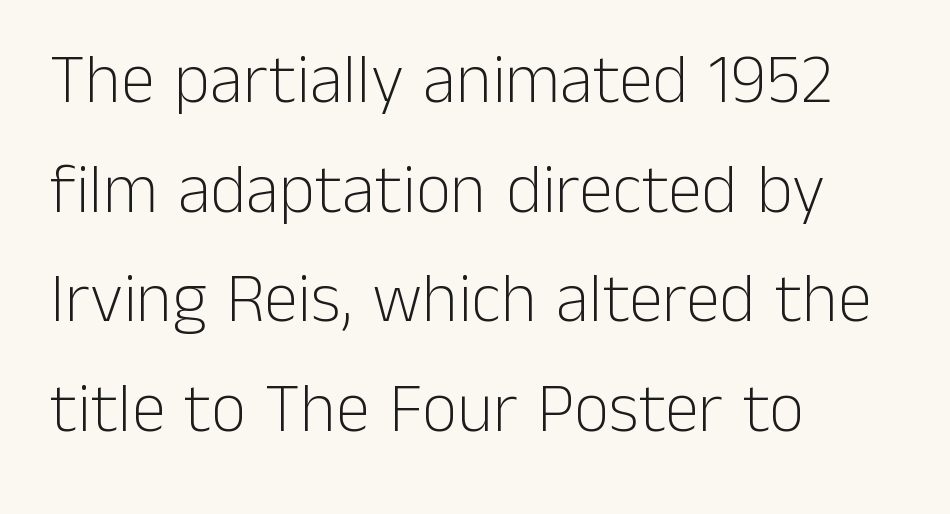
{"serif": "no", "italic": "no", "bold": "no", "weight": "light", "width": "normal", "stroke_contrast": "low", "x_height": "medium", "monospaced": "no", "underline": "no", "align": "left", "line_spacing": "normal", "line_spacing_ratio": 1.59, "letter_spacing": "normal", "letter_spacing_em": 0.0, "glyph_px": 69}
